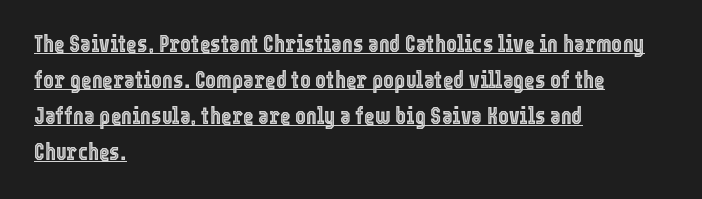
Quick note: not italic, upright. Like a heading marked for emphasis, these lines bear an underscore. Nothing unusual about the tracking: characters are spaced as the font intends. Notice how descenders clear the ascenders below comfortably — that's standard leading.
